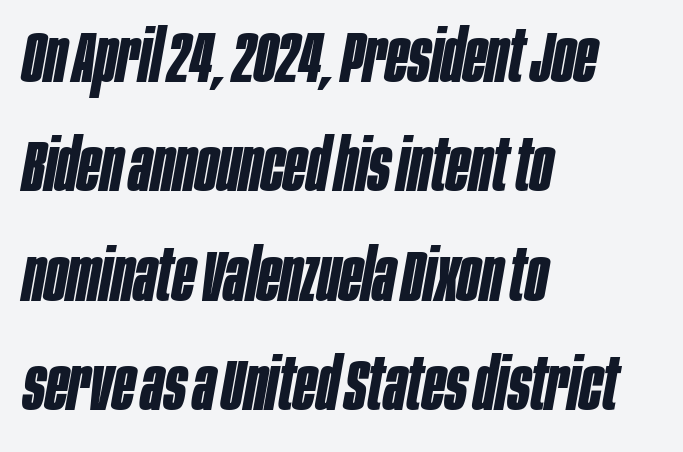
{"italic": "yes", "lean": "right", "slant_degrees": 10, "bold": "yes", "weight": "bold", "width": "condensed", "stroke_contrast": "low", "x_height": "large", "monospaced": "no", "underline": "no", "align": "left", "line_spacing": "normal", "line_spacing_ratio": 1.5, "letter_spacing": "normal", "letter_spacing_em": 0.0, "glyph_px": 73}
